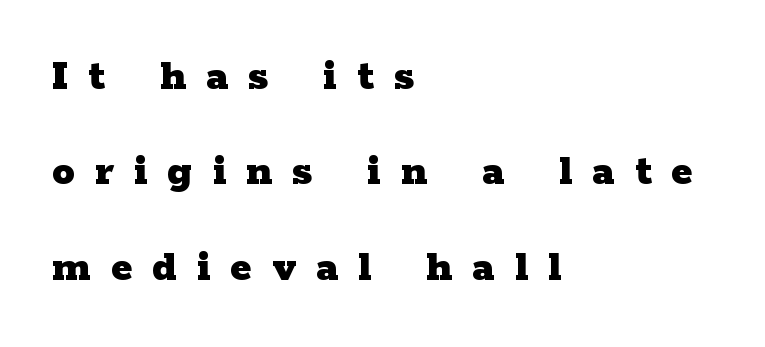
Q: Is the text bold? A: Yes.
Q: Is the text italic (slanted)? A: No, it is upright.
Q: Is the typeface a serif or a sans-serif typeface? A: Serif.
Q: Is the text underlined? A: No.
Q: How is the paragraph aligned? A: Left-aligned.
Q: Is the spacing between letters normal or unusually wide? A: Unusually wide.
Q: Is the spacing between lines tight, normal or loose? A: Loose.
Q: Width (condensed, normal, or wide)? A: Wide.
Q: Stroke contrast? A: Low.
Q: x-height? A: Medium.
Q: Monospaced? A: No.
